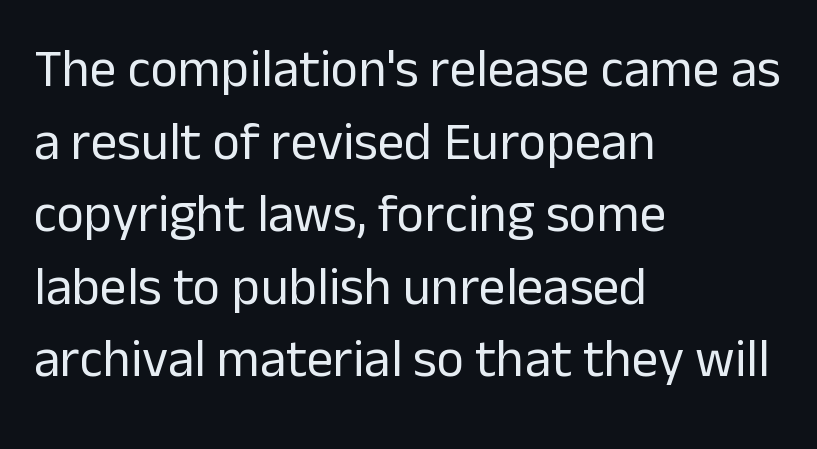
{"serif": "no", "italic": "no", "bold": "no", "weight": "regular", "width": "normal", "stroke_contrast": "low", "x_height": "medium", "monospaced": "no", "underline": "no", "align": "left", "line_spacing": "normal", "line_spacing_ratio": 1.37, "letter_spacing": "normal", "letter_spacing_em": 0.0, "glyph_px": 53}
